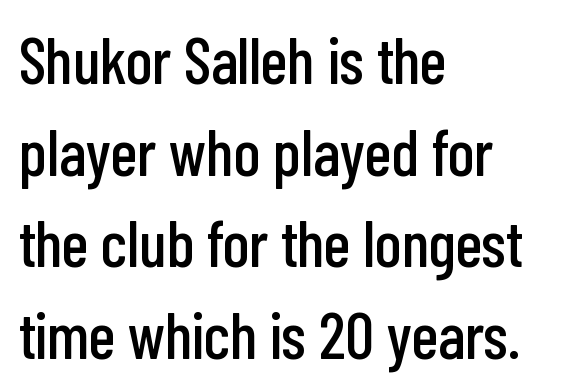
Q: Is the text italic (slanted)? A: No, it is upright.
Q: Is the typeface a serif or a sans-serif typeface? A: Sans-serif.
Q: Is the text underlined? A: No.
Q: How is the paragraph aligned? A: Left-aligned.
Q: Is the spacing between letters normal or unusually wide? A: Normal.
Q: Is the spacing between lines tight, normal or loose? A: Normal.
Q: Width (condensed, normal, or wide)? A: Condensed.
Q: Stroke contrast? A: Low.
Q: x-height? A: Medium.
Q: Monospaced? A: No.
